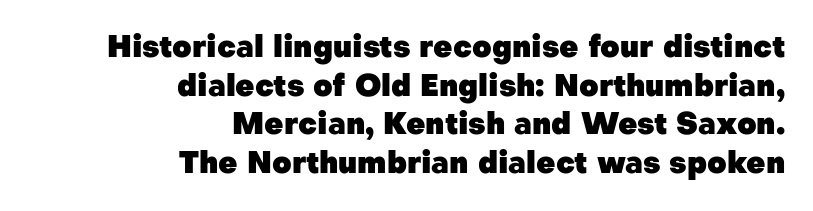
{"serif": "no", "italic": "no", "bold": "yes", "weight": "heavy", "width": "normal", "stroke_contrast": "low", "x_height": "medium", "monospaced": "no", "underline": "no", "align": "right", "line_spacing": "normal", "line_spacing_ratio": 1.29, "letter_spacing": "normal", "letter_spacing_em": 0.0, "glyph_px": 30}
